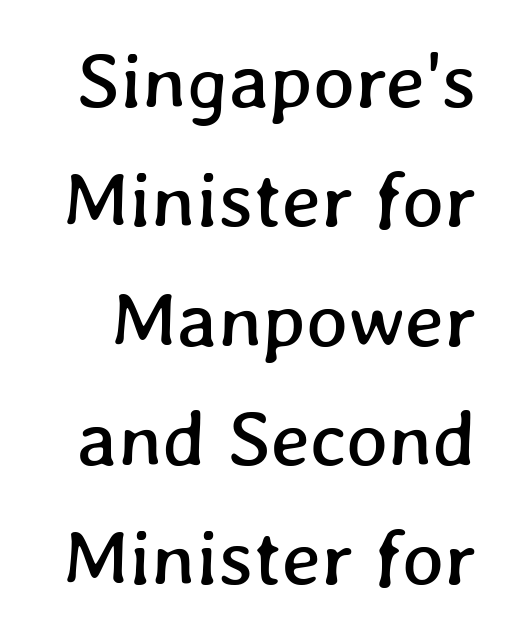
Note the varied advance widths — an 'i' is clearly narrower than an 'm'. Has an underline been added? It has not. Each word holds together tightly as a unit, with standard inter-letter gaps. Successive baselines arrive at the customary interval.
